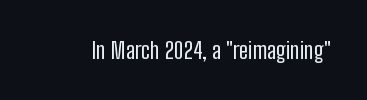
The type is set solid horizontally, with unmodified tracking. Words float on clear page, feet unadorned. A quiet, ordinary-to-light weight characterises the typeface. The type sits square on the baseline with zero lean.
